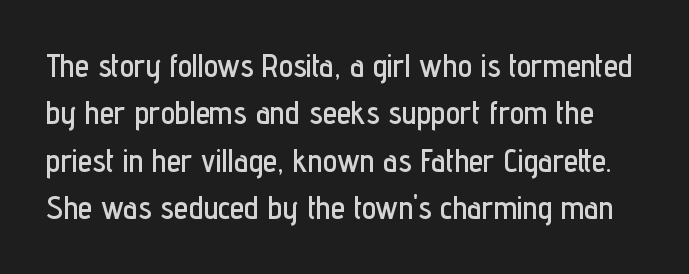
The image shows 32 px condensed sans-serif type, upright; set normal line spacing (1.48x), normal letter spacing, not underlined; low stroke contrast and a medium x-height.
